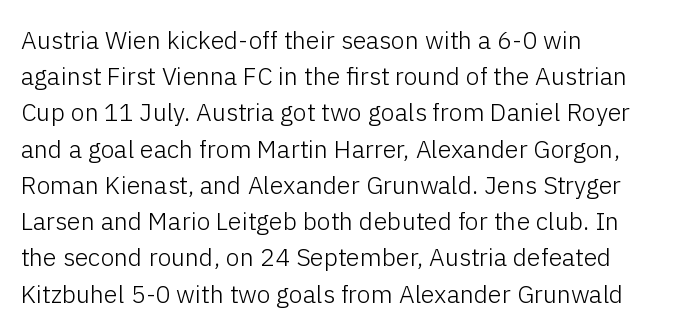
The cut favours lightness, reaching ordinary text weight at its darkest. Left-aligned paragraph, ragged on the right. There is no visible air inserted between adjacent glyphs. Has an underline been added? It has not. Upright lettering throughout. Leading matches the norm, producing a regular column.
